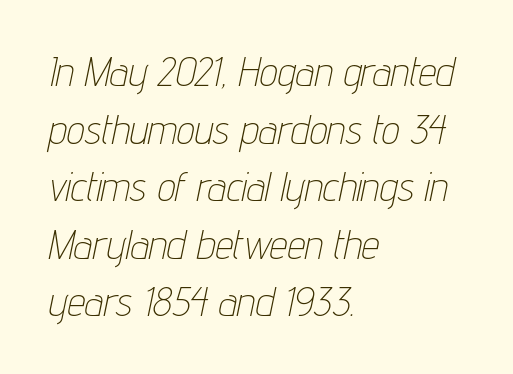
{"italic": "yes", "lean": "right", "slant_degrees": 12, "bold": "no", "weight": "thin", "width": "condensed", "stroke_contrast": "low", "x_height": "medium", "monospaced": "no", "underline": "no", "align": "left", "line_spacing": "normal", "line_spacing_ratio": 1.44, "letter_spacing": "normal", "letter_spacing_em": 0.0, "glyph_px": 40}
